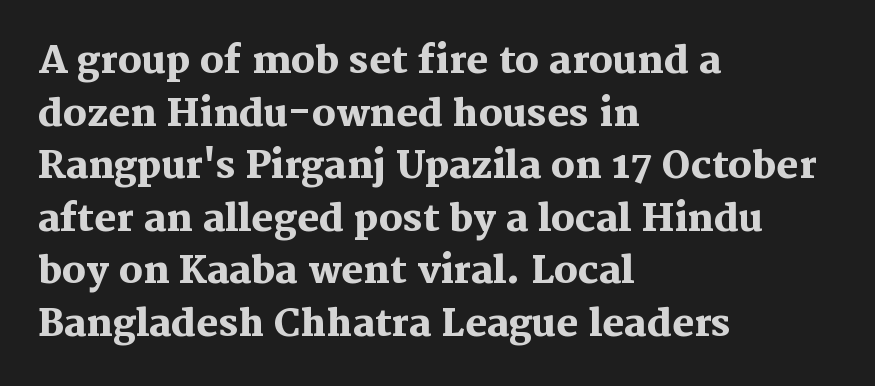
The image shows 37 px heavy serif type, upright; set left-aligned, normal line spacing (1.42x), normal letter spacing, not underlined; medium stroke contrast and a medium x-height.
